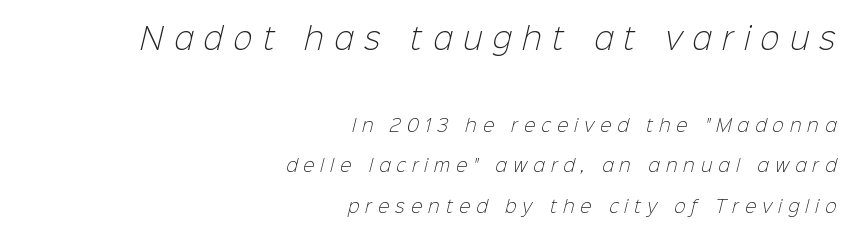
Q: Is the text bold? A: No.
Q: Is the typeface a serif or a sans-serif typeface? A: Sans-serif.
Q: Is the text underlined? A: No.
Q: How is the paragraph aligned? A: Right-aligned.
Q: Is the spacing between letters normal or unusually wide? A: Unusually wide.
Q: Is the spacing between lines tight, normal or loose? A: Loose.
Q: Which block of text is set in a larger size, the first (top) or the second (bottom)? A: The first (top) one.
Q: Width (condensed, normal, or wide)? A: Normal.
Q: Stroke contrast? A: Low.
Q: x-height? A: Medium.
Q: Monospaced? A: No.
